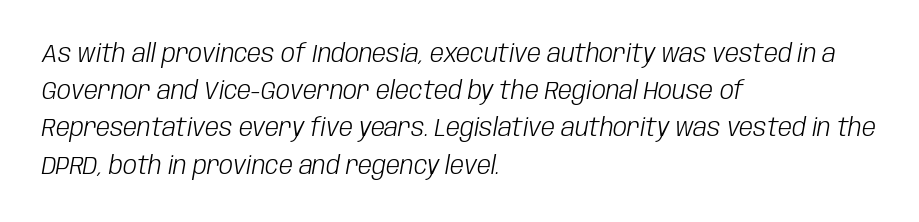
{"italic": "yes", "lean": "right", "slant_degrees": 10, "bold": "no", "underline": "no", "align": "left", "line_spacing": "normal", "line_spacing_ratio": 1.49, "letter_spacing": "normal", "letter_spacing_em": 0.0, "glyph_px": 25}
